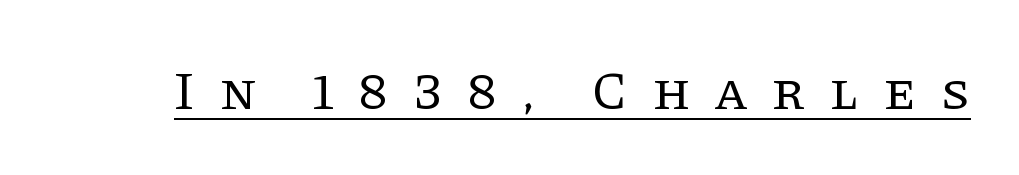
{"serif": "yes", "italic": "no", "bold": "no", "weight": "regular", "width": "normal", "stroke_contrast": "low", "x_height": "large", "monospaced": "no", "underline": "yes", "letter_spacing": "wide", "letter_spacing_em": 0.45, "glyph_px": 54}
